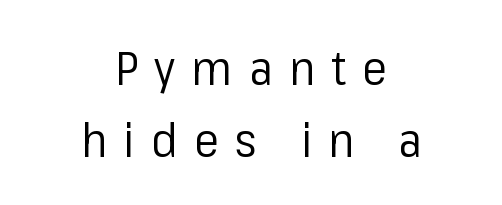
The image shows 47 px regular-weight sans-serif type, upright; set centered, normal line spacing (1.53x), unusually wide letter spacing (+0.35 em), not underlined; low stroke contrast and a medium x-height.
